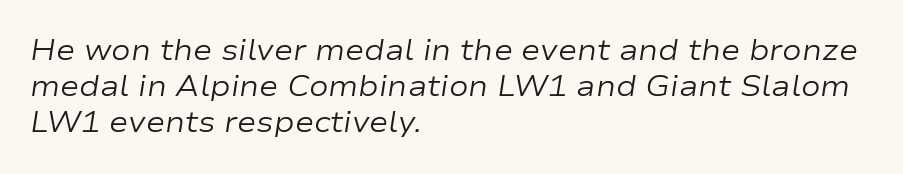
The image shows 29 px regular-weight, wide type, italic (leaning right); set left-aligned, normal line spacing (1.25x), normal letter spacing, not underlined; low stroke contrast and a medium x-height.
